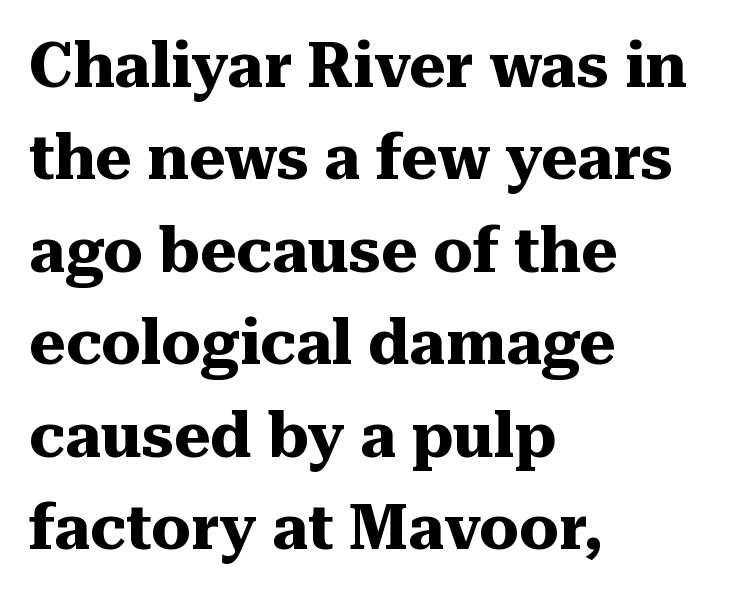
Q: Is the text bold? A: Yes.
Q: Is the text italic (slanted)? A: No, it is upright.
Q: Is the typeface a serif or a sans-serif typeface? A: Serif.
Q: Is the text underlined? A: No.
Q: How is the paragraph aligned? A: Left-aligned.
Q: Is the spacing between letters normal or unusually wide? A: Normal.
Q: Is the spacing between lines tight, normal or loose? A: Normal.
Q: Width (condensed, normal, or wide)? A: Normal.
Q: Stroke contrast? A: Medium.
Q: x-height? A: Medium.
Q: Monospaced? A: No.
